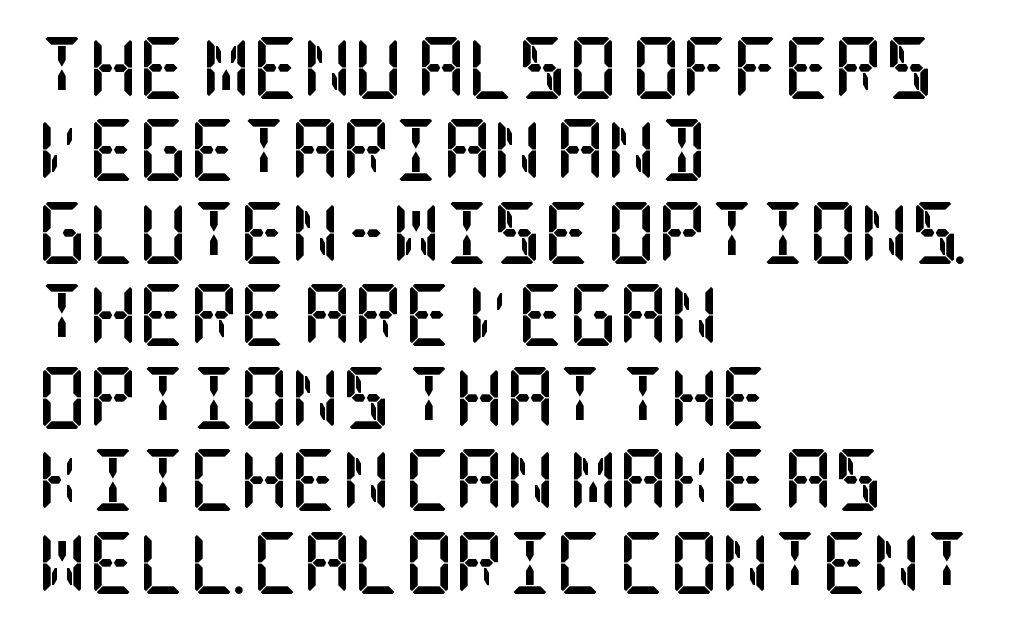
The image shows 62 px semibold, condensed serif type, upright; set left-aligned, normal line spacing (1.33x), normal letter spacing, not underlined; low stroke contrast and a large x-height.
